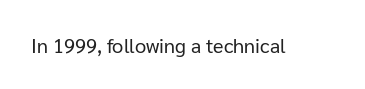
Posture: upright roman. Short note: letters normally spaced. The weight would be labelled regular, book, light, or lighter still. Lines of text with bare space underneath.
